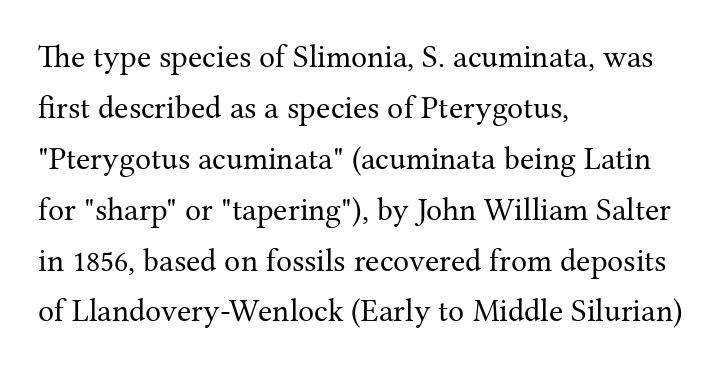
Q: Is the text bold? A: No.
Q: Is the text italic (slanted)? A: No, it is upright.
Q: Is the typeface a serif or a sans-serif typeface? A: Serif.
Q: Is the text underlined? A: No.
Q: How is the paragraph aligned? A: Left-aligned.
Q: Is the spacing between letters normal or unusually wide? A: Normal.
Q: Is the spacing between lines tight, normal or loose? A: Normal.
Q: Width (condensed, normal, or wide)? A: Normal.
Q: Stroke contrast? A: Medium.
Q: x-height? A: Medium.
Q: Monospaced? A: No.
